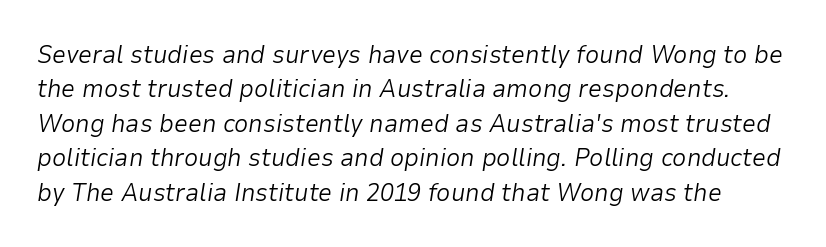
Q: Is the text bold? A: No.
Q: Is the text italic (slanted)? A: Yes, it leans right by about 9 degrees.
Q: Is the text underlined? A: No.
Q: Is the spacing between letters normal or unusually wide? A: Normal.
Q: Is the spacing between lines tight, normal or loose? A: Normal.
